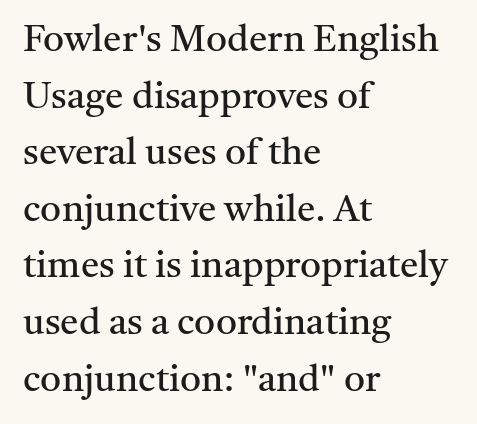
Q: Is the text bold? A: No.
Q: Is the text italic (slanted)? A: No, it is upright.
Q: Is the typeface a serif or a sans-serif typeface? A: Serif.
Q: Is the text underlined? A: No.
Q: How is the paragraph aligned? A: Left-aligned.
Q: Is the spacing between letters normal or unusually wide? A: Normal.
Q: Is the spacing between lines tight, normal or loose? A: Normal.
Q: Width (condensed, normal, or wide)? A: Normal.
Q: Stroke contrast? A: Medium.
Q: x-height? A: Medium.
Q: Monospaced? A: No.
